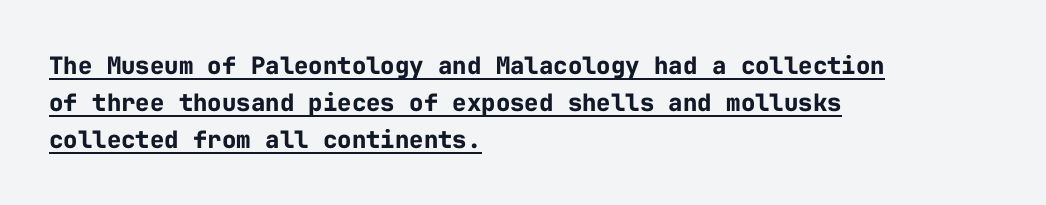
{"italic": "no", "bold": "yes", "underline": "yes", "align": "left", "line_spacing": "normal", "line_spacing_ratio": 1.54, "letter_spacing": "normal", "letter_spacing_em": 0.0, "glyph_px": 24}
